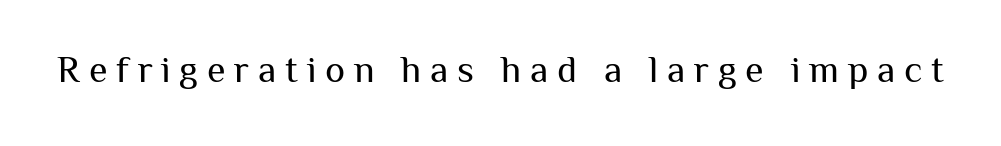
{"serif": "no", "italic": "no", "bold": "no", "weight": "regular", "width": "normal", "stroke_contrast": "medium", "x_height": "medium", "monospaced": "no", "underline": "no", "letter_spacing": "wide", "letter_spacing_em": 0.23, "glyph_px": 38}
